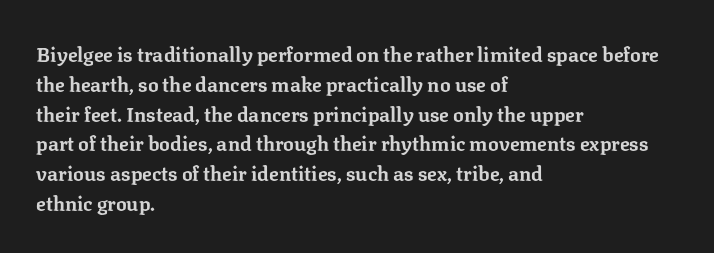
{"italic": "no", "bold": "yes", "underline": "no", "align": "left", "line_spacing": "normal", "line_spacing_ratio": 1.49, "letter_spacing": "normal", "letter_spacing_em": 0.0, "glyph_px": 20}
